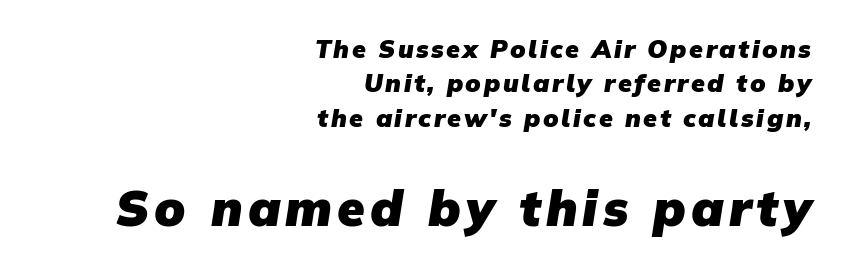
The text block is weighted toward the right margin, trailing off unevenly leftward. Varying glyph widths throughout — classic text-font behaviour. Honestly, there is no underline to notice here at all. In terms of letterform style, serifs are entirely absent. Type size steps up from the first block to the second. Stroke thickness is high; the sample reads as a true bold.
